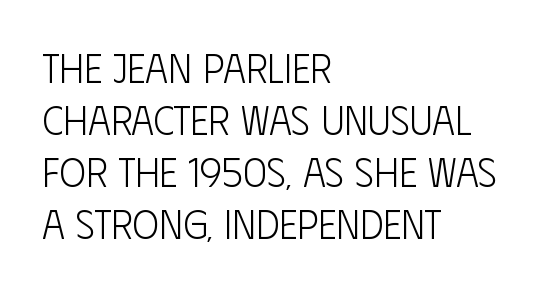
The image shows 40 px light, condensed sans-serif type, upright; set left-aligned, normal line spacing (1.3x), normal letter spacing, not underlined; low stroke contrast and a large x-height.
